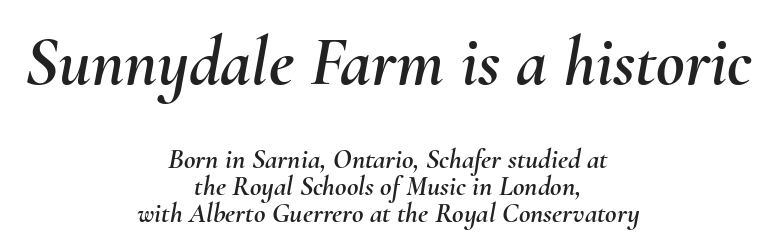
Caption: multi-line text, centered on the measure. In terms of leading, this rendering errs on the cramped side. A typesetter would call this zero additional tracking. The more generous point size was reserved for the upper chunk.
